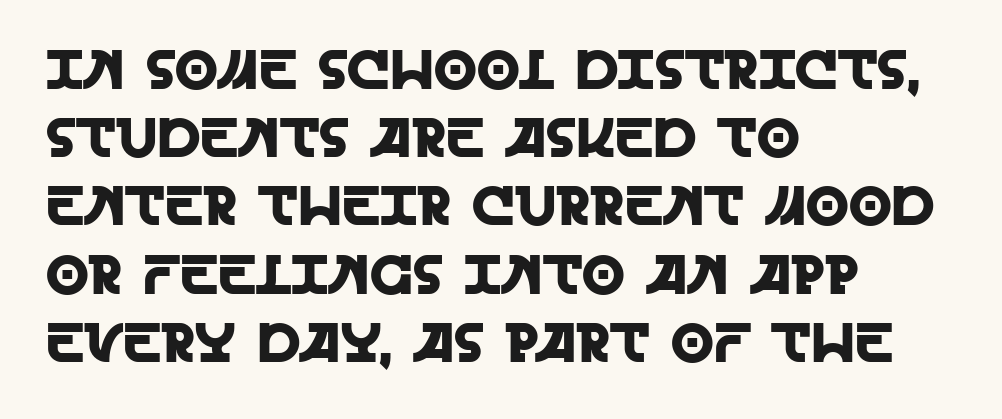
The image shows 55 px sans-serif type, upright; set left-aligned, line spacing 1.24x, normal letter spacing, not underlined; a large x-height.
